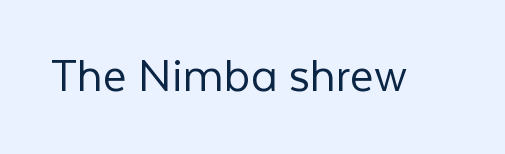
The image shows 51 px light sans-serif type, upright; set normal letter spacing, not underlined; low stroke contrast and a medium x-height.
